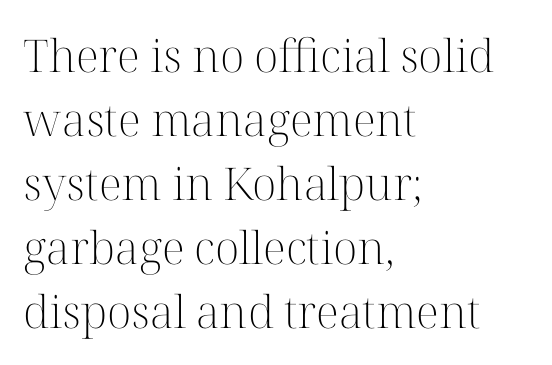
The image shows 45 px light serif type, upright; set left-aligned, normal line spacing (1.42x), normal letter spacing, not underlined; high stroke contrast and a medium x-height.
